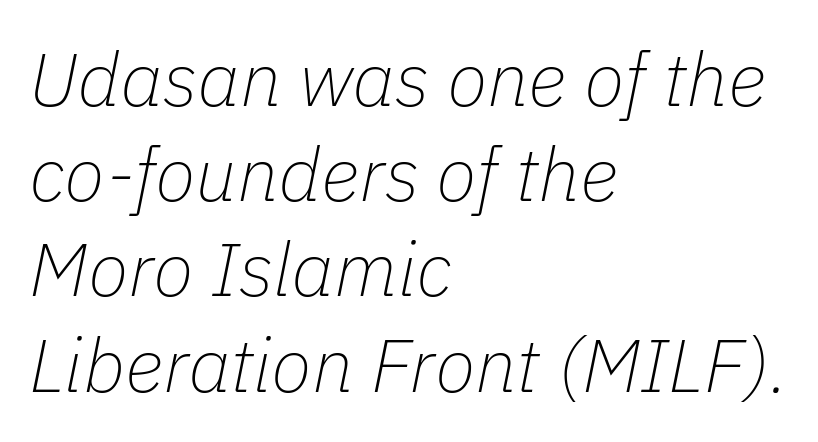
{"italic": "yes", "lean": "right", "slant_degrees": 11, "bold": "no", "weight": "thin", "width": "normal", "stroke_contrast": "low", "x_height": "medium", "monospaced": "no", "underline": "no", "align": "left", "line_spacing": "normal", "line_spacing_ratio": 1.27, "letter_spacing": "normal", "letter_spacing_em": 0.0, "glyph_px": 75}
